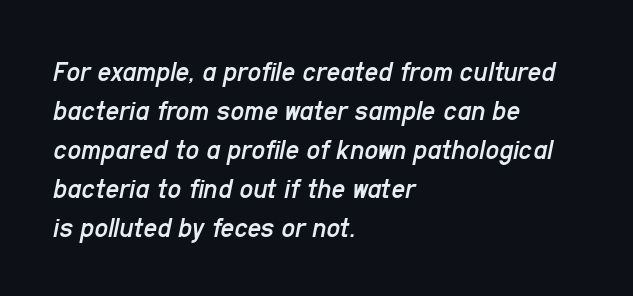
{"italic": "yes", "lean": "right", "slant_degrees": 11, "bold": "no", "weight": "regular", "width": "condensed", "stroke_contrast": "low", "x_height": "medium", "monospaced": "no", "underline": "no", "align": "left", "line_spacing": "normal", "line_spacing_ratio": 1.3, "letter_spacing": "normal", "letter_spacing_em": 0.0, "glyph_px": 30}
